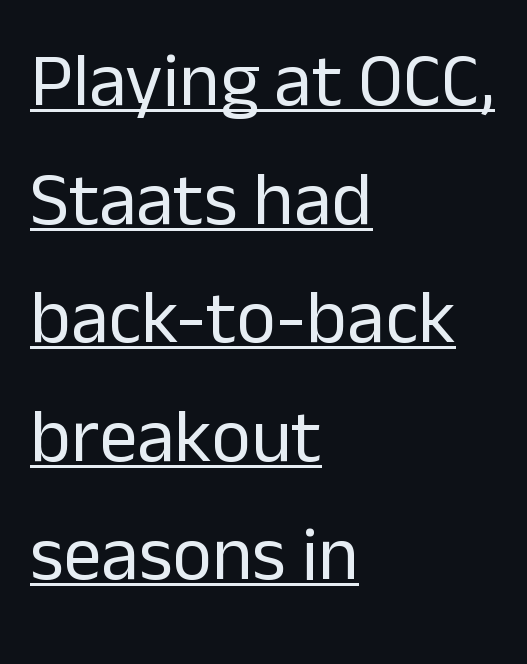
{"serif": "no", "italic": "no", "bold": "no", "weight": "regular", "width": "normal", "stroke_contrast": "low", "x_height": "medium", "monospaced": "no", "underline": "yes", "align": "left", "line_spacing": "normal", "line_spacing_ratio": 1.56, "letter_spacing": "normal", "letter_spacing_em": 0.0, "glyph_px": 76}
